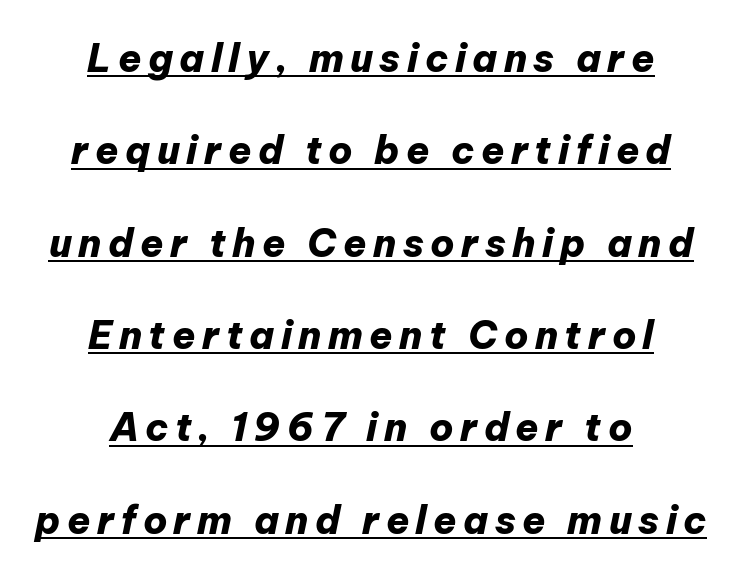
Q: Is the text bold? A: Yes.
Q: Is the text italic (slanted)? A: Yes, it leans right by about 12 degrees.
Q: Is the text underlined? A: Yes.
Q: How is the paragraph aligned? A: Centered.
Q: Is the spacing between lines tight, normal or loose? A: Loose.
Q: Width (condensed, normal, or wide)? A: Normal.
Q: Stroke contrast? A: Low.
Q: x-height? A: Medium.
Q: Monospaced? A: No.
